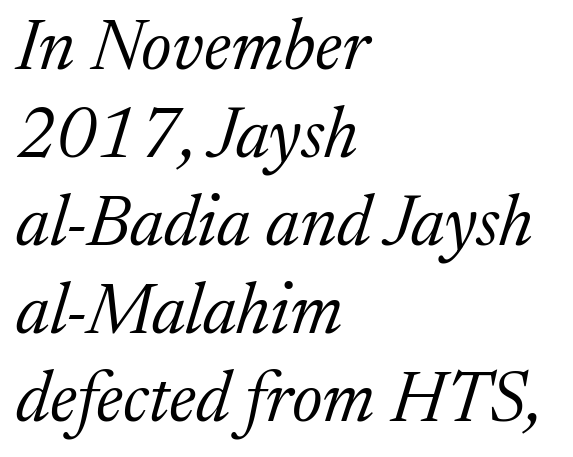
Q: Is the text bold? A: No.
Q: Is the text italic (slanted)? A: Yes, it leans right by about 17 degrees.
Q: Is the typeface a serif or a sans-serif typeface? A: Serif.
Q: Is the text underlined? A: No.
Q: How is the paragraph aligned? A: Left-aligned.
Q: Is the spacing between letters normal or unusually wide? A: Normal.
Q: Width (condensed, normal, or wide)? A: Normal.
Q: Stroke contrast? A: Medium.
Q: x-height? A: Medium.
Q: Monospaced? A: No.
